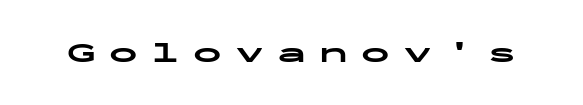
A dark, heavy texture on the line: the type is bold. Does the type have serifs? No, each stem ends abruptly. The face used here is monospaced, like something from a code editor. The letters stand straight up with perfectly vertical stems. Each row of text sits above clean, open space. Compared with typical body copy, the letter spacing here is much looser.
